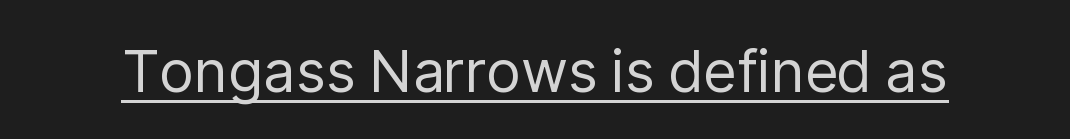
Q: Is the text bold? A: No.
Q: Is the text italic (slanted)? A: No, it is upright.
Q: Is the typeface a serif or a sans-serif typeface? A: Sans-serif.
Q: Is the text underlined? A: Yes.
Q: Is the spacing between letters normal or unusually wide? A: Normal.
Q: Width (condensed, normal, or wide)? A: Normal.
Q: Stroke contrast? A: Low.
Q: x-height? A: Medium.
Q: Monospaced? A: No.
